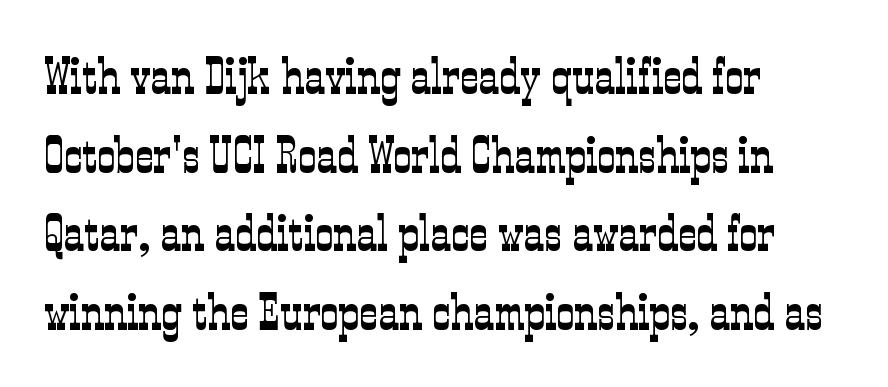
The image shows 51 px light, condensed serif type, upright; set left-aligned, normal line spacing (1.54x), normal letter spacing, not underlined; low stroke contrast and a medium x-height.
